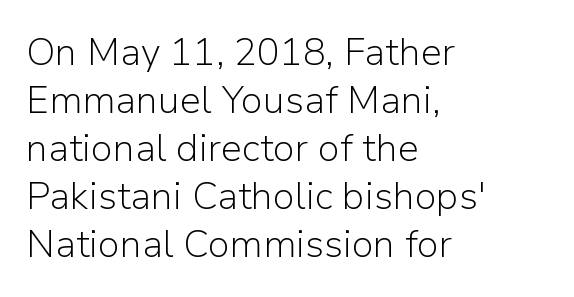
Q: Is the text bold? A: No.
Q: Is the text italic (slanted)? A: No, it is upright.
Q: Is the typeface a serif or a sans-serif typeface? A: Sans-serif.
Q: Is the text underlined? A: No.
Q: How is the paragraph aligned? A: Left-aligned.
Q: Is the spacing between letters normal or unusually wide? A: Normal.
Q: Is the spacing between lines tight, normal or loose? A: Normal.
Q: Width (condensed, normal, or wide)? A: Normal.
Q: Stroke contrast? A: Low.
Q: x-height? A: Medium.
Q: Monospaced? A: No.
